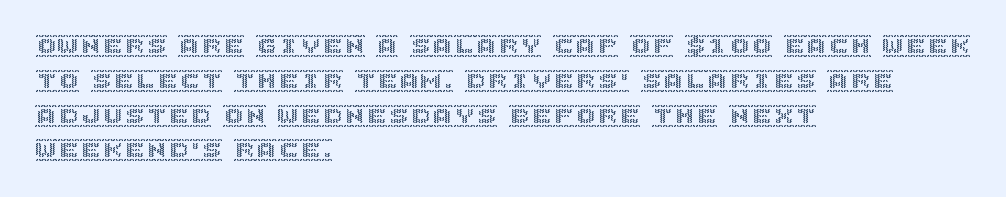
The image shows 22 px text type, upright; set left-aligned, normal line spacing (1.58x), normal letter spacing, not underlined.
